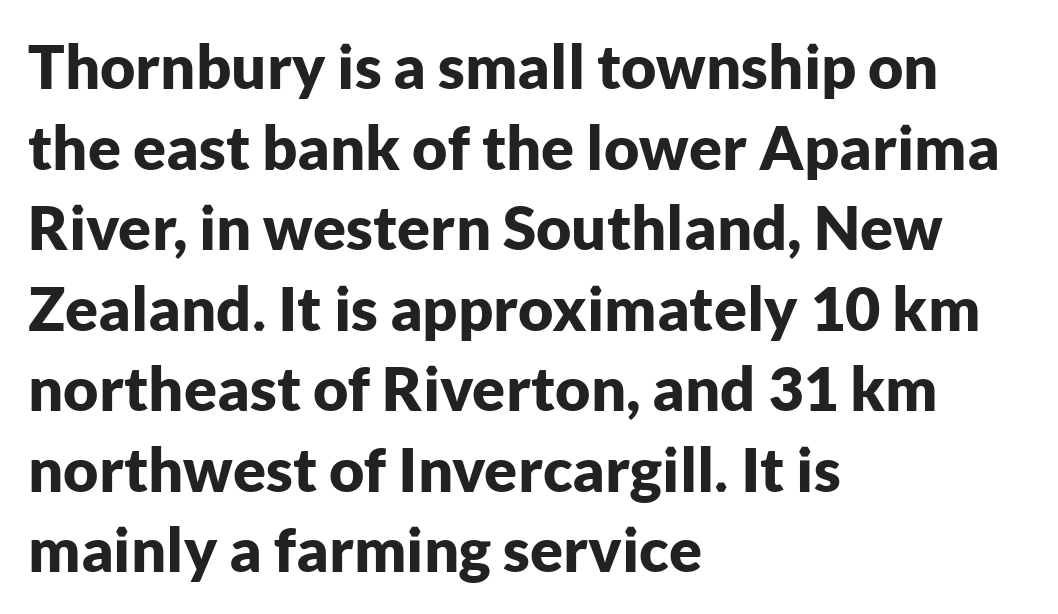
{"serif": "no", "italic": "no", "bold": "yes", "weight": "bold", "width": "normal", "stroke_contrast": "low", "x_height": "medium", "monospaced": "no", "underline": "no", "align": "left", "line_spacing": "normal", "line_spacing_ratio": 1.32, "letter_spacing": "normal", "letter_spacing_em": 0.0, "glyph_px": 61}
